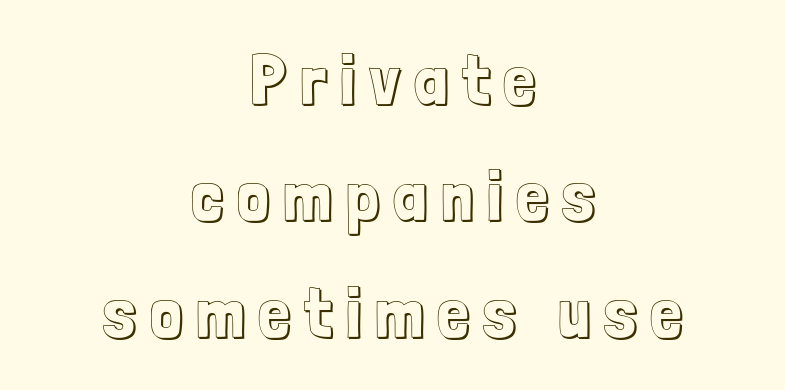
{"italic": "no", "width": "condensed", "x_height": "medium", "monospaced": "no", "underline": "no", "align": "center", "line_spacing": "normal", "line_spacing_ratio": 1.64, "letter_spacing": "wide", "letter_spacing_em": 0.2, "glyph_px": 71}
